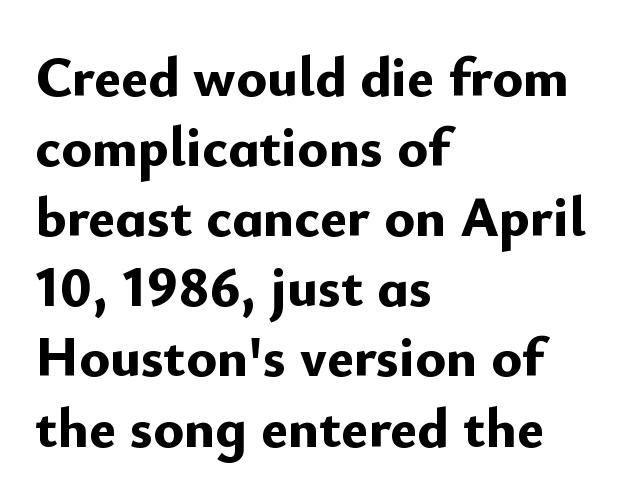
A full-strength bold gives these letters their thick strokes. Reading down the block, your eye returns to a fixed left position each line. In terms of posture, this sample is upright. The specimen omits any rule beneath the text block's lines. Regarding serifs, this sample does without them. The letterforms sit shoulder to shoulder at normal distance.
